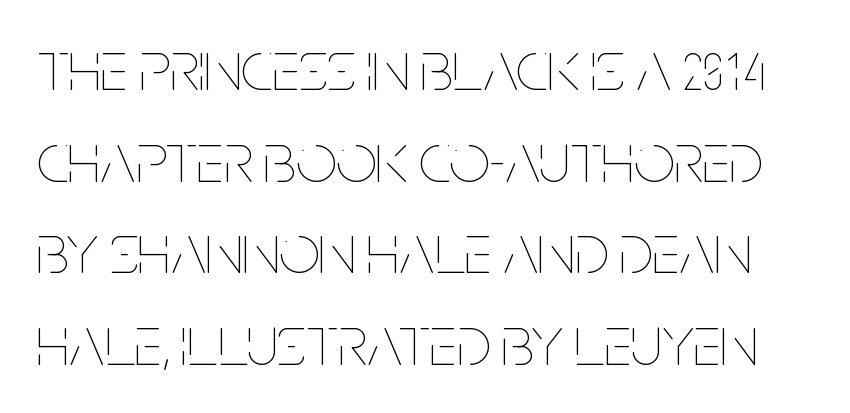
Q: Is the text bold? A: No.
Q: Is the text italic (slanted)? A: No, it is upright.
Q: Is the text underlined? A: No.
Q: Is the spacing between letters normal or unusually wide? A: Normal.
Q: Is the spacing between lines tight, normal or loose? A: Normal.
Q: Width (condensed, normal, or wide)? A: Condensed.
Q: Stroke contrast? A: Low.
Q: x-height? A: Large.
Q: Monospaced? A: No.
